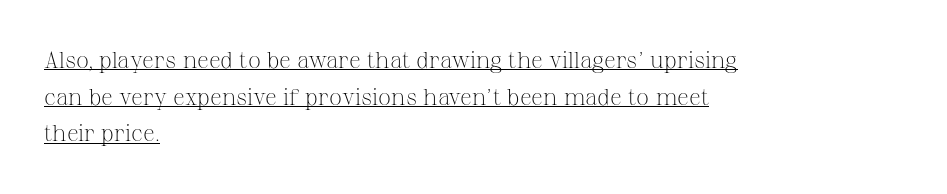
{"italic": "no", "bold": "no", "underline": "yes", "align": "left", "line_spacing": "normal", "line_spacing_ratio": 1.59, "letter_spacing": "normal", "letter_spacing_em": 0.0, "glyph_px": 23}
